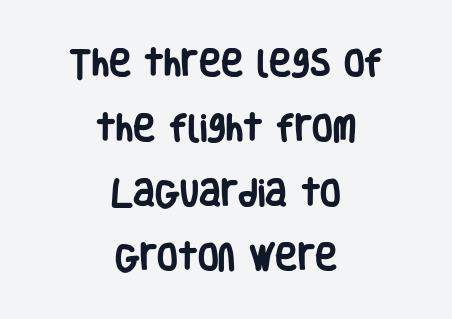
Q: Is the text bold? A: Yes.
Q: Is the text italic (slanted)? A: No, it is upright.
Q: Is the typeface a serif or a sans-serif typeface? A: Sans-serif.
Q: Is the text underlined? A: No.
Q: How is the paragraph aligned? A: Centered.
Q: Is the spacing between letters normal or unusually wide? A: Normal.
Q: Is the spacing between lines tight, normal or loose? A: Loose.
Q: Width (condensed, normal, or wide)? A: Condensed.
Q: Stroke contrast? A: Low.
Q: x-height? A: Large.
Q: Monospaced? A: No.
